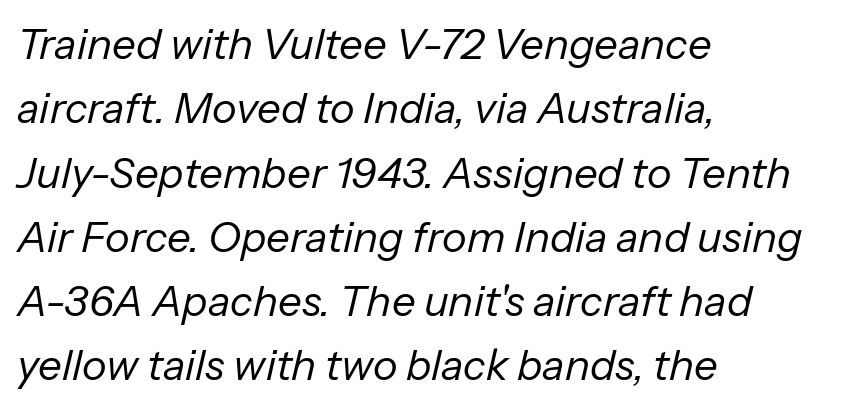
Characters are canted at an angle relative to the baseline's perpendicular. The compositor pushed each line to the left boundary. Note the varied advance widths — an 'i' is clearly narrower than an 'm'. Leading: standard. No letter is thick-stroked: the sample isn't bold.
